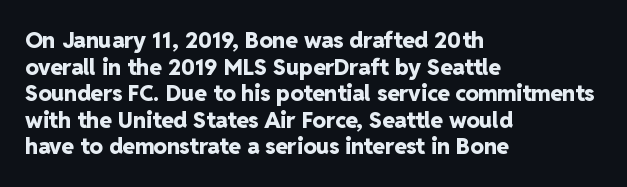
Which margin do the lines hug? The left one — the right edge is uneven. Weight check: bold — yes, fully. Tracking here is standard; glyphs follow each other at the usual distance. Unlike italic type, these characters show no tilt at all. Just letters on the line, the space beneath them empty.
